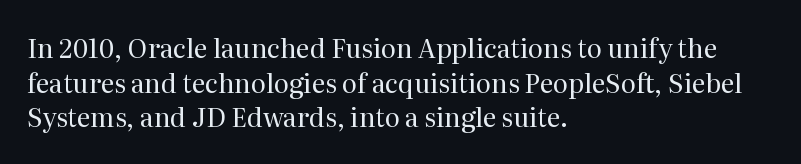
No chunkiness to these letters — they're not bold. A classic flush-left, rag-right setting is used for this passage. One glance says typical: line gaps are just what's usual. The letters sit at their default tracking, neither squeezed nor spread.
